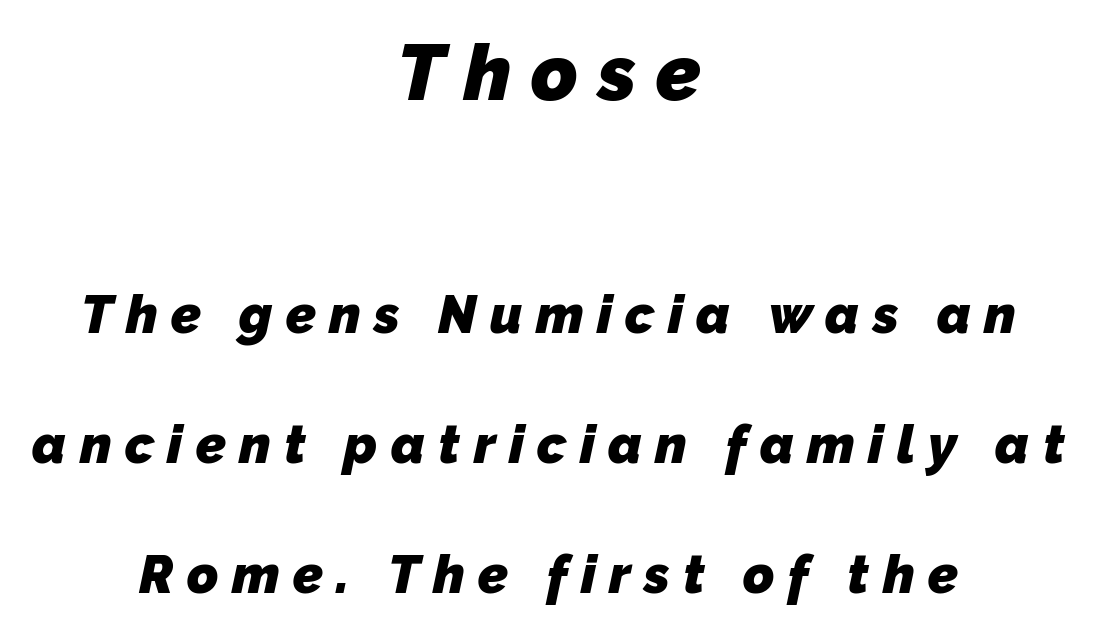
{"serif": "no", "bold": "yes", "weight": "heavy", "width": "normal", "stroke_contrast": "low", "x_height": "medium", "monospaced": "no", "underline": "no", "align": "center", "line_spacing": "loose", "line_spacing_ratio": 2.46, "letter_spacing": "wide", "letter_spacing_em": 0.25, "larger_block": "first", "size_ratio": 1.49, "glyph_px": 79}
